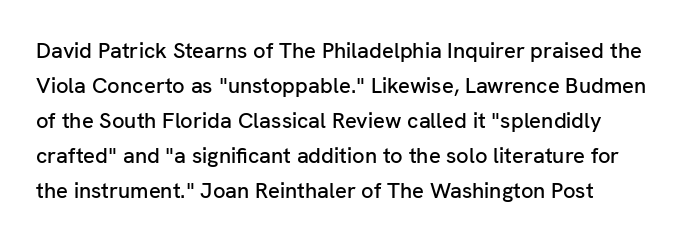
The rows are spaced the way most documents space them. Unlike italic type, these characters show no tilt at all. The glyphs are unaccompanied by any horizontal stroke below them. Look at the tracking — it's just the regular setting, nothing added.
